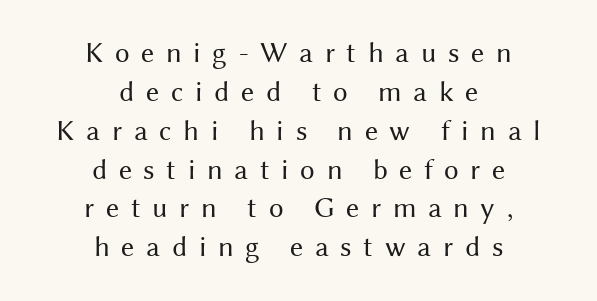
Q: Is the text bold? A: No.
Q: Is the text italic (slanted)? A: No, it is upright.
Q: Is the typeface a serif or a sans-serif typeface? A: Sans-serif.
Q: Is the text underlined? A: No.
Q: How is the paragraph aligned? A: Centered.
Q: Is the spacing between letters normal or unusually wide? A: Unusually wide.
Q: Is the spacing between lines tight, normal or loose? A: Normal.
Q: Width (condensed, normal, or wide)? A: Normal.
Q: Stroke contrast? A: Medium.
Q: x-height? A: Medium.
Q: Monospaced? A: No.
